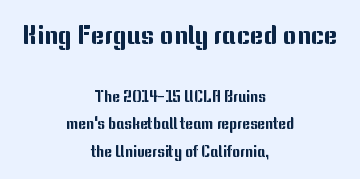
The image shows 26 px text type, upright; set centered, line spacing 1.84x, normal letter spacing, not underlined; the first (top) block is 1.73x larger.
